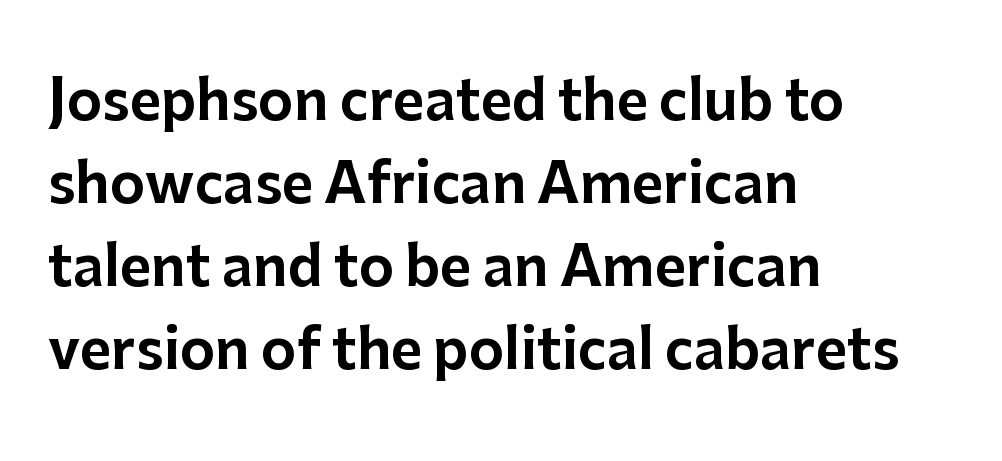
Q: Is the text italic (slanted)? A: No, it is upright.
Q: Is the typeface a serif or a sans-serif typeface? A: Sans-serif.
Q: Is the text underlined? A: No.
Q: How is the paragraph aligned? A: Left-aligned.
Q: Is the spacing between letters normal or unusually wide? A: Normal.
Q: Is the spacing between lines tight, normal or loose? A: Normal.
Q: Width (condensed, normal, or wide)? A: Normal.
Q: Stroke contrast? A: Low.
Q: x-height? A: Medium.
Q: Monospaced? A: No.
